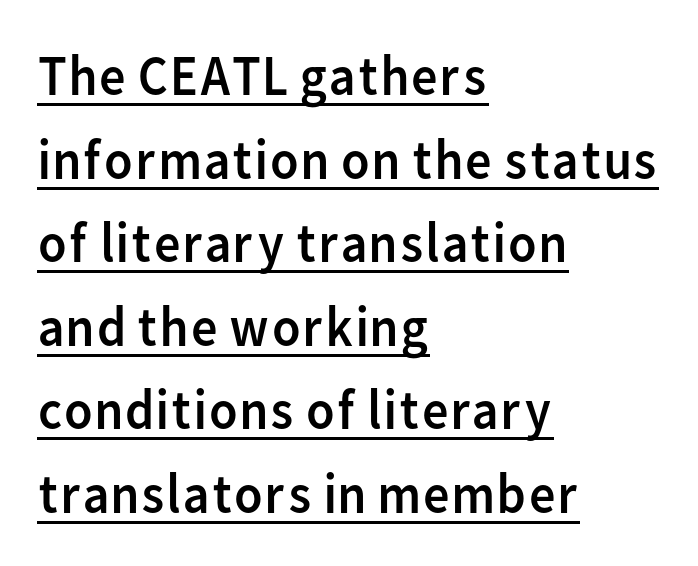
{"serif": "no", "italic": "no", "bold": "no", "weight": "regular", "width": "normal", "stroke_contrast": "low", "x_height": "medium", "monospaced": "no", "underline": "yes", "align": "left", "line_spacing": "normal", "line_spacing_ratio": 1.44, "letter_spacing": "normal", "letter_spacing_em": 0.0, "glyph_px": 58}
